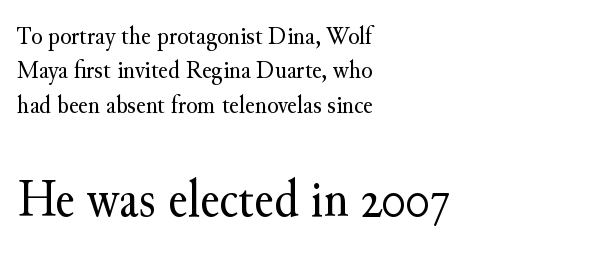
The image shows 53 px regular-weight serif type, upright; set left-aligned, normal line spacing (1.32x), normal letter spacing, not underlined; the second (bottom) block is 2.04x larger; medium stroke contrast and a small x-height.
